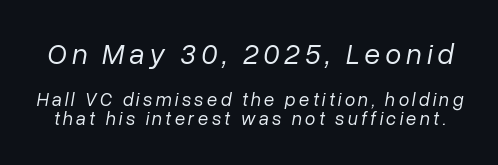
{"italic": "yes", "lean": "right", "slant_degrees": 10, "bold": "no", "weight": "regular", "width": "normal", "stroke_contrast": "low", "x_height": "medium", "monospaced": "no", "underline": "no", "line_spacing": "tight", "line_spacing_ratio": 1.0, "larger_block": "first", "size_ratio": 1.53, "glyph_px": 29}
